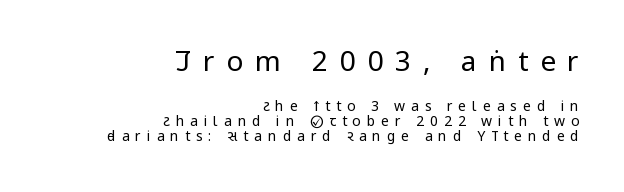
The letters stand upright; this is a roman face. Glyph-to-glyph distance is far greater than everyday printed text. Weight: in the light-to-regular range. Only glyphs here, with clear space below each row.
